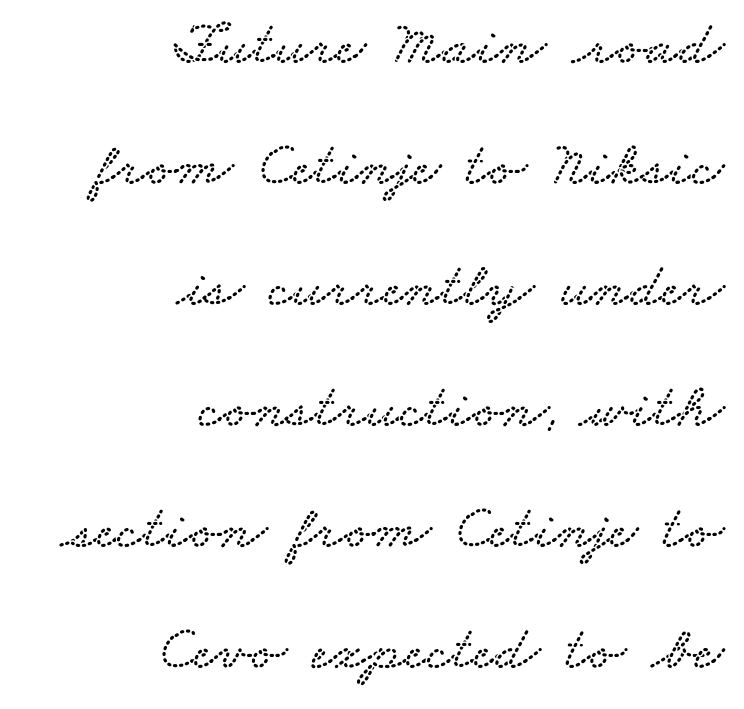
Q: Is the typeface a serif or a sans-serif typeface? A: Serif.
Q: Is the text underlined? A: No.
Q: How is the paragraph aligned? A: Right-aligned.
Q: Is the spacing between letters normal or unusually wide? A: Normal.
Q: Is the spacing between lines tight, normal or loose? A: Loose.
Q: Width (condensed, normal, or wide)? A: Wide.
Q: Stroke contrast? A: Low.
Q: x-height? A: Small.
Q: Monospaced? A: No.
